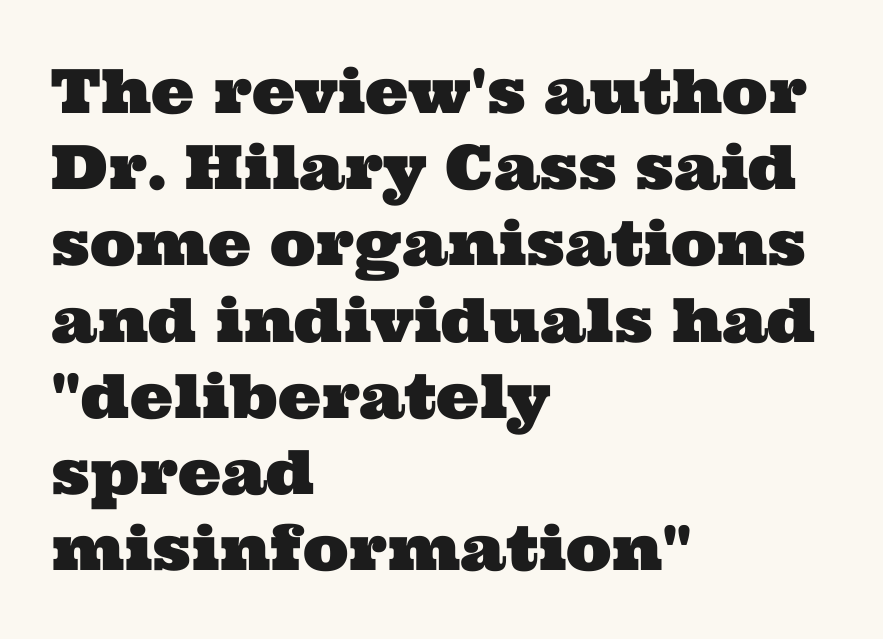
{"serif": "yes", "width": "wide", "stroke_contrast": "medium", "x_height": "medium", "monospaced": "no", "underline": "no", "align": "left", "line_spacing": "normal", "line_spacing_ratio": 1.25, "letter_spacing": "normal", "letter_spacing_em": 0.0, "glyph_px": 61}
